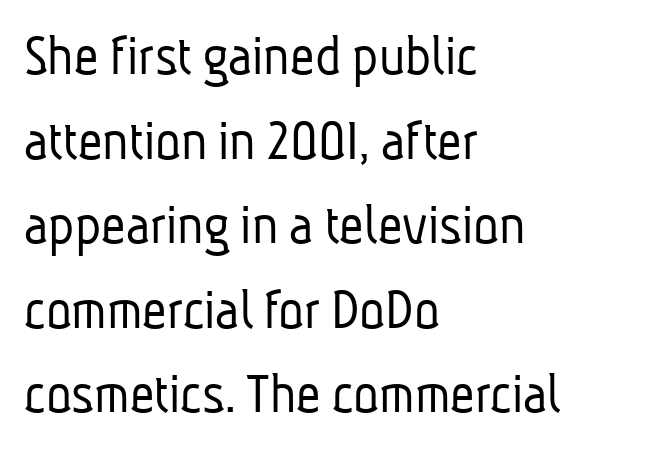
Q: Is the text bold? A: No.
Q: Is the typeface a serif or a sans-serif typeface? A: Sans-serif.
Q: Is the text underlined? A: No.
Q: How is the paragraph aligned? A: Left-aligned.
Q: Is the spacing between letters normal or unusually wide? A: Normal.
Q: Is the spacing between lines tight, normal or loose? A: Normal.
Q: Width (condensed, normal, or wide)? A: Condensed.
Q: Stroke contrast? A: Low.
Q: x-height? A: Medium.
Q: Monospaced? A: No.
